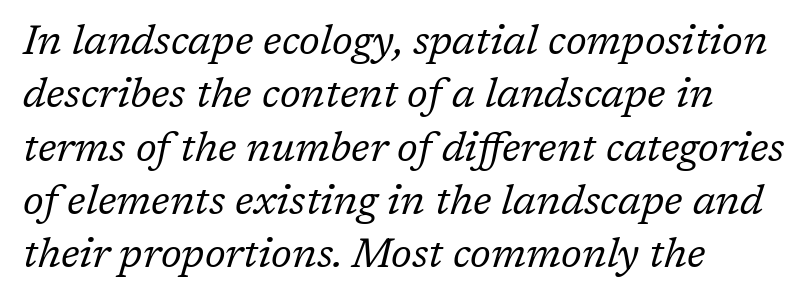
Font category for this specimen: serif. Decoration check: the copy has no underline. Vertical stems look standard width or narrower in stroke. Yep, that's italic — everything's leaning.
